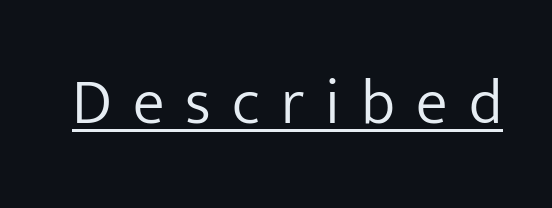
The image shows 64 px light sans-serif type, upright; set unusually wide letter spacing (+0.33 em), underlined; low stroke contrast and a medium x-height.
